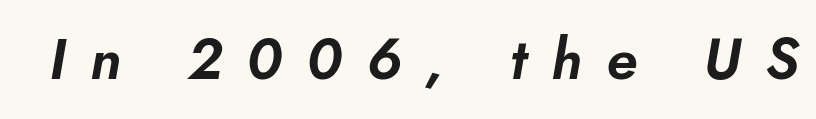
The image shows 57 px text type, italic (leaning right); set unusually wide letter spacing (+0.43 em), not underlined; low stroke contrast and a small x-height.
